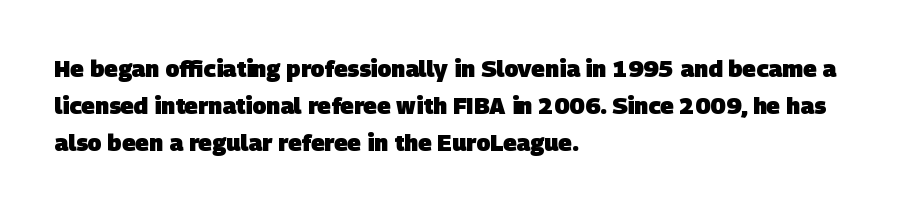
Weight check: bold — yes, fully. Honestly, the letter spacing is just normal — you wouldn't notice it. Lines of text with bare space underneath. Visually the block forms a straight wall on the left and a jagged coastline on the right. The block of text has a typical density, with ordinary space between rows.
